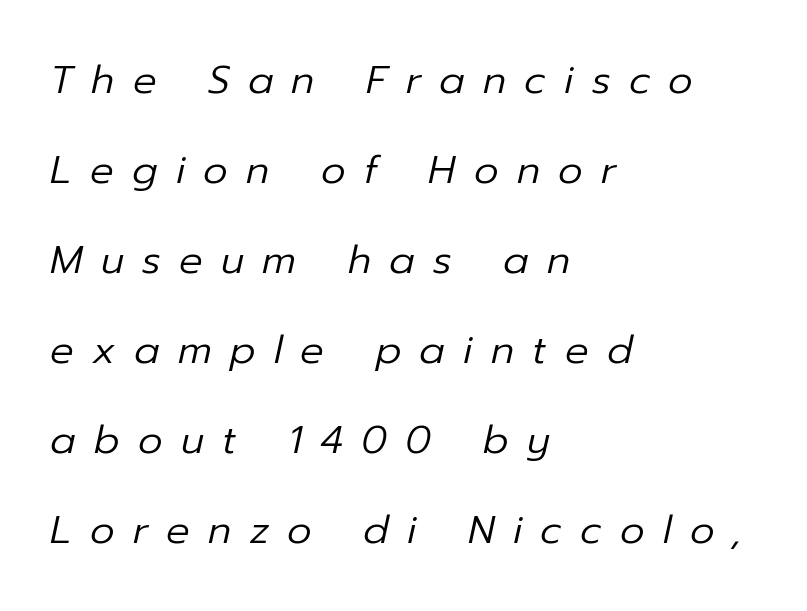
Q: Is the text bold? A: No.
Q: Is the text italic (slanted)? A: Yes, it leans right by about 12 degrees.
Q: Is the text underlined? A: No.
Q: How is the paragraph aligned? A: Left-aligned.
Q: Is the spacing between letters normal or unusually wide? A: Unusually wide.
Q: Is the spacing between lines tight, normal or loose? A: Loose.
Q: Width (condensed, normal, or wide)? A: Normal.
Q: Stroke contrast? A: Low.
Q: x-height? A: Medium.
Q: Monospaced? A: No.
